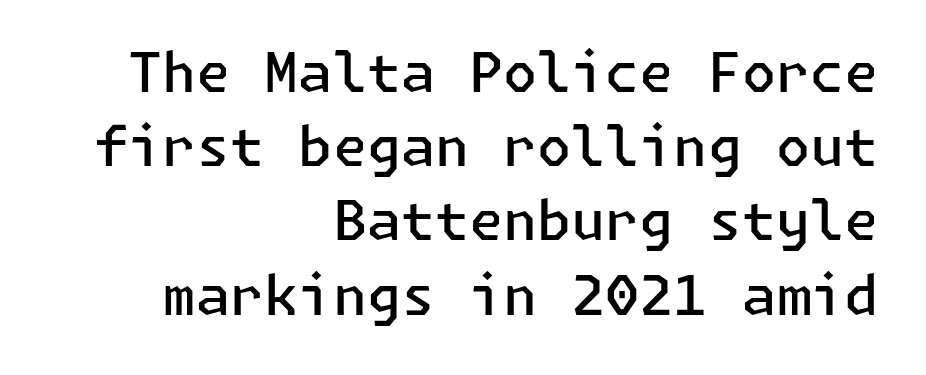
The setting favours the right margin, as signatures and pull-quotes sometimes do. Summary of weight: moderately heavy, a semibold. Underline: absent. Designer's note — italics off, roman on. Evenly set lines give the paragraph a standard silhouette. Classification — sans serif.
